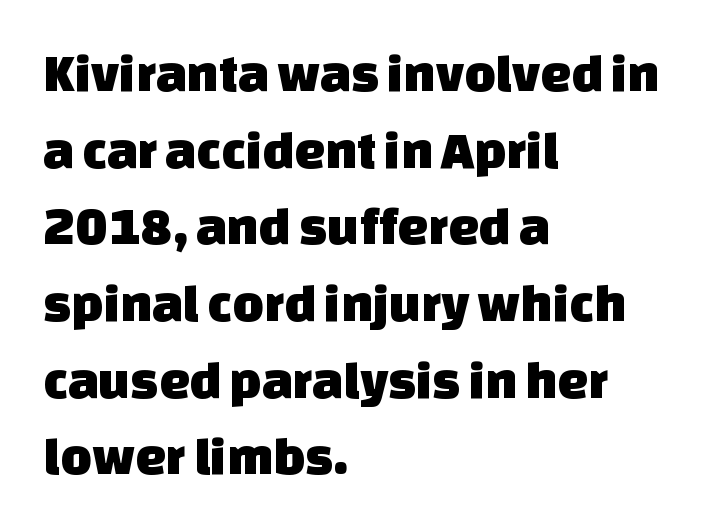
Q: Is the typeface a serif or a sans-serif typeface? A: Sans-serif.
Q: Is the text underlined? A: No.
Q: How is the paragraph aligned? A: Left-aligned.
Q: Is the spacing between letters normal or unusually wide? A: Normal.
Q: Is the spacing between lines tight, normal or loose? A: Normal.
Q: Width (condensed, normal, or wide)? A: Normal.
Q: Stroke contrast? A: Low.
Q: x-height? A: Large.
Q: Monospaced? A: No.
